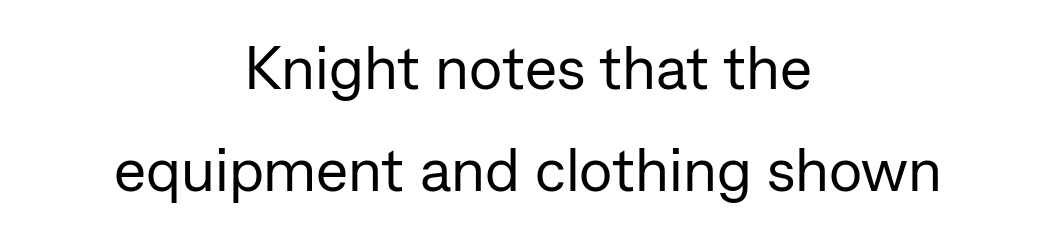
Posture: vertical. Quick note: underline off. Compared with typical body copy, the letter spacing here is the same. Neither beginnings nor endings align; midpoints do. This sample uses a sans-serif face.
